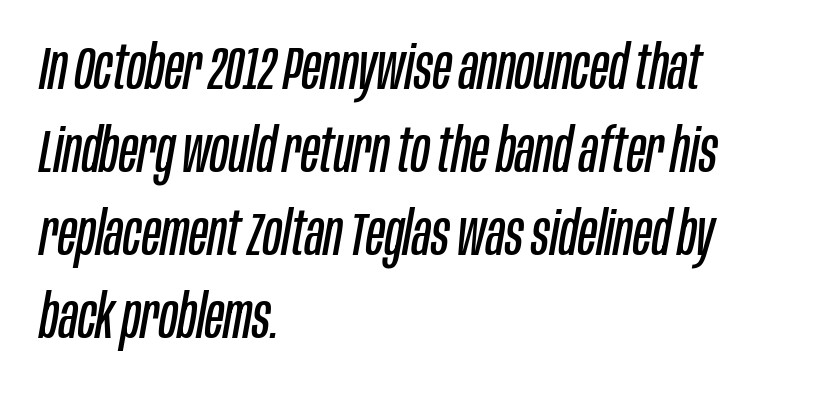
{"italic": "yes", "lean": "right", "slant_degrees": 10, "bold": "no", "weight": "regular", "width": "condensed", "stroke_contrast": "low", "x_height": "large", "monospaced": "no", "underline": "no", "align": "left", "line_spacing": "normal", "line_spacing_ratio": 1.36, "letter_spacing": "normal", "letter_spacing_em": 0.0, "glyph_px": 61}
